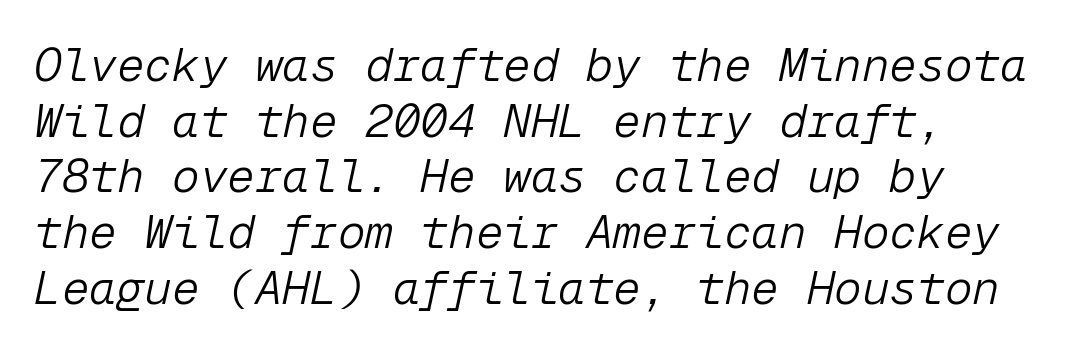
{"italic": "yes", "lean": "right", "slant_degrees": 12, "bold": "no", "weight": "light", "width": "normal", "stroke_contrast": "low", "x_height": "medium", "monospaced": "yes", "underline": "no", "line_spacing_ratio": 1.21, "letter_spacing": "normal", "letter_spacing_em": 0.0, "glyph_px": 46}
